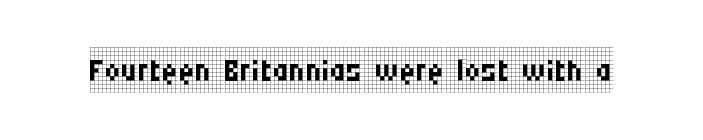
The image shows 45 px regular-weight, condensed serif type, upright; set normal letter spacing, not underlined; low stroke contrast and a large x-height.
